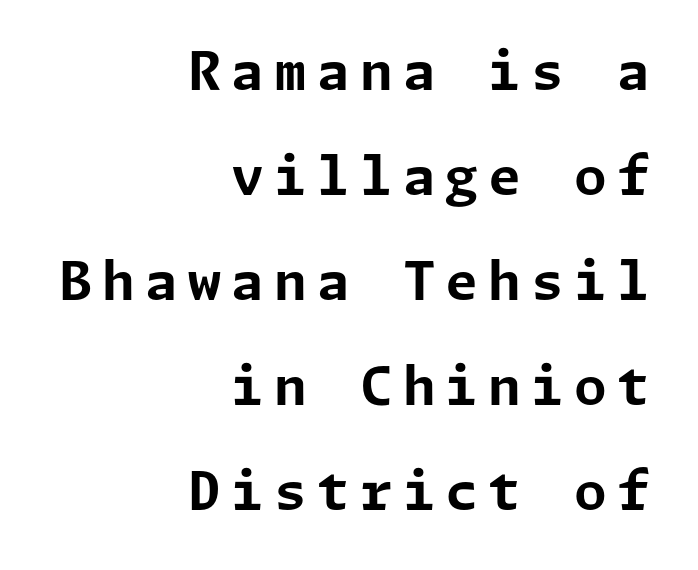
The image shows 53 px bold sans-serif type, upright; set right-aligned, loose line spacing (1.98x), not underlined; low stroke contrast and a medium x-height.
